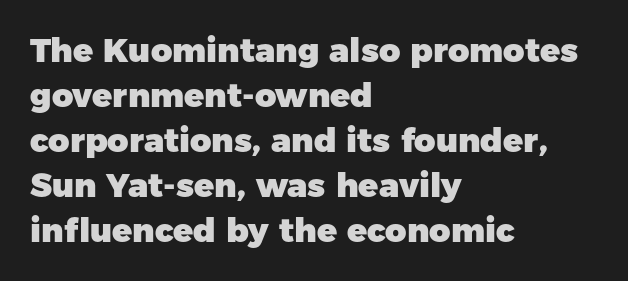
Lines of text with bare space underneath. Notice how descenders clear the ascenders below comfortably — that's standard leading. In terms of posture, this sample is upright. Type style note: lacks serifs.
